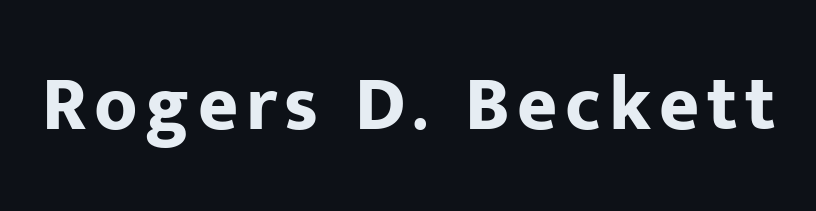
The image shows 77 px bold sans-serif type, upright; set not underlined; low stroke contrast and a medium x-height.
